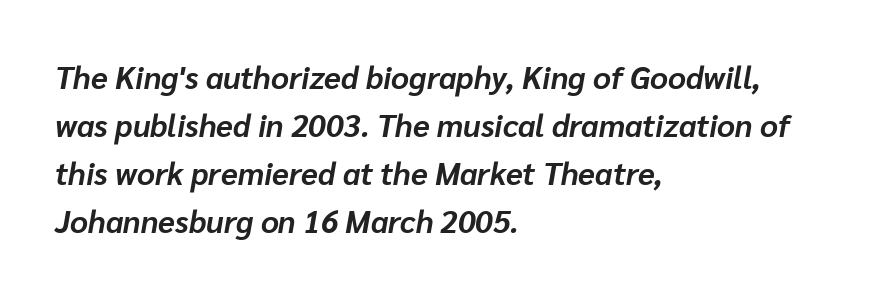
{"italic": "yes", "lean": "right", "slant_degrees": 10, "bold": "yes", "weight": "bold", "width": "normal", "stroke_contrast": "low", "x_height": "medium", "monospaced": "no", "underline": "no", "align": "left", "line_spacing": "normal", "line_spacing_ratio": 1.55, "letter_spacing": "normal", "letter_spacing_em": 0.0, "glyph_px": 31}
